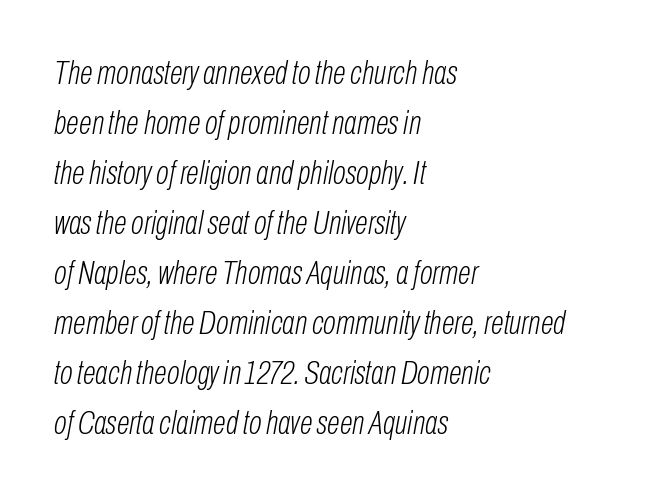
The image shows 34 px light, condensed type, italic (leaning right); set left-aligned, normal line spacing (1.47x), normal letter spacing, not underlined; low stroke contrast and a medium x-height.
